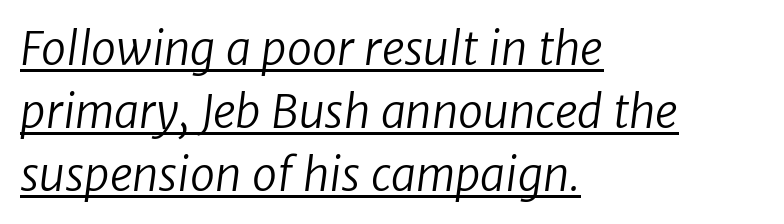
Q: Is the text bold? A: No.
Q: Is the typeface a serif or a sans-serif typeface? A: Sans-serif.
Q: Is the text underlined? A: Yes.
Q: How is the paragraph aligned? A: Left-aligned.
Q: Is the spacing between letters normal or unusually wide? A: Normal.
Q: Is the spacing between lines tight, normal or loose? A: Normal.
Q: Width (condensed, normal, or wide)? A: Normal.
Q: Stroke contrast? A: Low.
Q: x-height? A: Medium.
Q: Monospaced? A: No.
